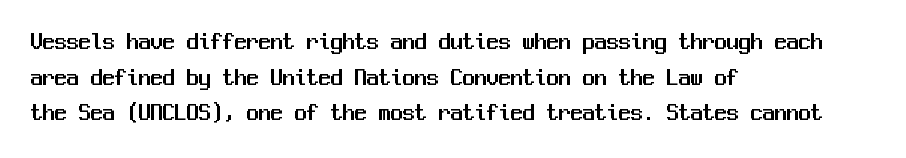
Q: Is the text italic (slanted)? A: No, it is upright.
Q: Is the text underlined? A: No.
Q: How is the paragraph aligned? A: Left-aligned.
Q: Is the spacing between letters normal or unusually wide? A: Normal.
Q: Is the spacing between lines tight, normal or loose? A: Normal.
